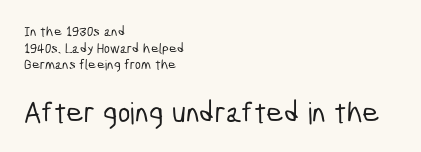
Q: Is the typeface a serif or a sans-serif typeface? A: Sans-serif.
Q: Is the text underlined? A: No.
Q: How is the paragraph aligned? A: Left-aligned.
Q: Is the spacing between letters normal or unusually wide? A: Normal.
Q: Which block of text is set in a larger size, the first (top) or the second (bottom)? A: The second (bottom) one.
Q: Width (condensed, normal, or wide)? A: Condensed.
Q: Stroke contrast? A: Low.
Q: x-height? A: Medium.
Q: Monospaced? A: No.
